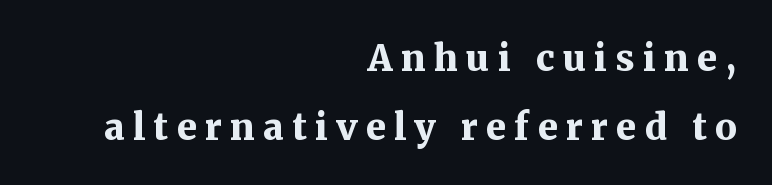
The image shows 36 px bold serif type, upright; set right-aligned, loose line spacing (1.91x), unusually wide letter spacing (+0.23 em), not underlined; medium stroke contrast and a medium x-height.
